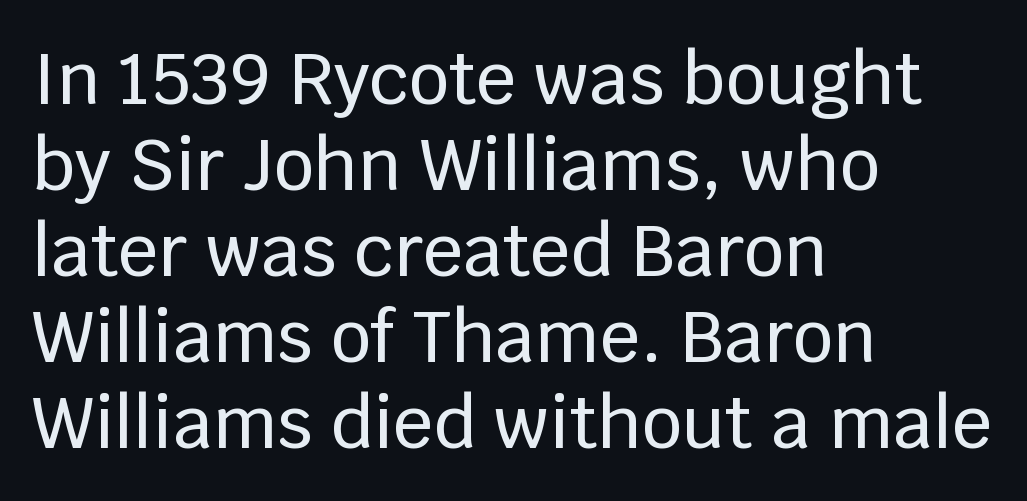
Q: Is the text italic (slanted)? A: No, it is upright.
Q: Is the typeface a serif or a sans-serif typeface? A: Sans-serif.
Q: Is the text underlined? A: No.
Q: How is the paragraph aligned? A: Left-aligned.
Q: Is the spacing between letters normal or unusually wide? A: Normal.
Q: Width (condensed, normal, or wide)? A: Normal.
Q: Stroke contrast? A: Low.
Q: x-height? A: Large.
Q: Monospaced? A: No.
